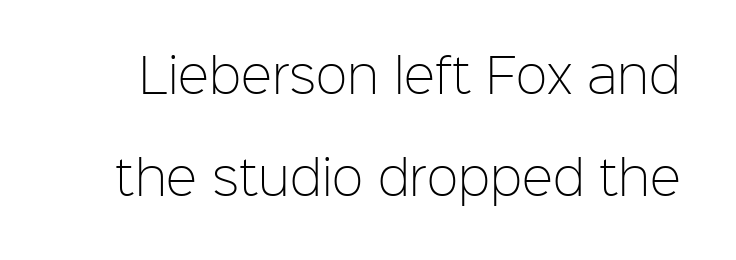
Look at the tracking — it's just the regular setting, nothing added. The face used here is proportionally spaced, like ordinary book or web type. Widely set lines give the paragraph a tall, airy silhouette. Clear beneath every line of the passage.
